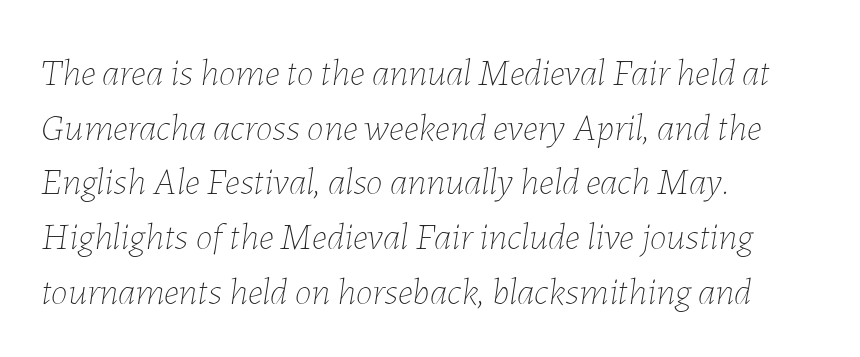
The image shows 38 px thin type, italic (leaning right); set left-aligned, normal line spacing (1.44x), normal letter spacing, not underlined; low stroke contrast and a medium x-height.
